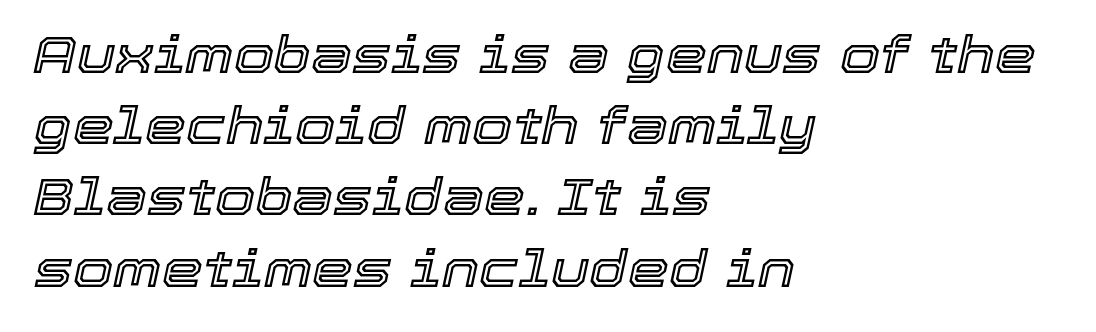
The image shows 52 px text type, italic (leaning right); set left-aligned, normal line spacing (1.37x), normal letter spacing, not underlined; a medium x-height.
